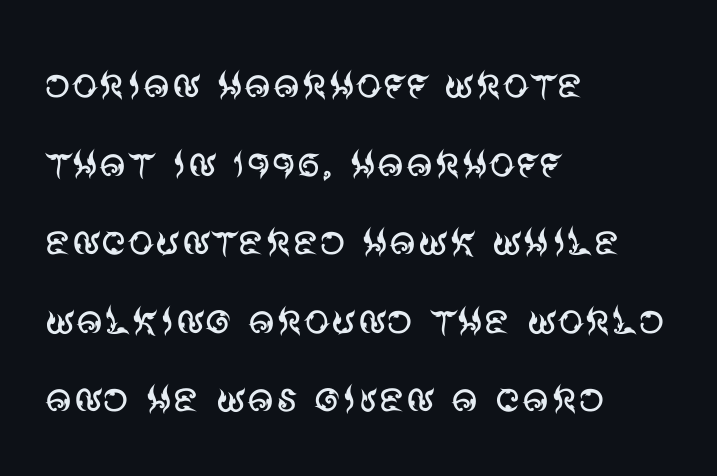
The specimen omits any rule beneath the text block's lines. Interline gaps are of average width in this sample. Vertical stems look standard width or narrower in stroke. I'd call this a sans setting — the letters go barefoot.
